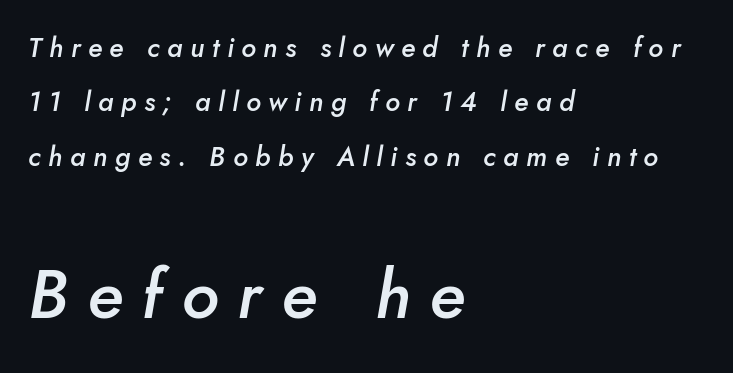
The image shows 68 px semibold type, italic (leaning right); set left-aligned, loose line spacing (2.01x), unusually wide letter spacing (+0.28 em), not underlined; the second (bottom) block is 2.52x larger; low stroke contrast and a small x-height.
